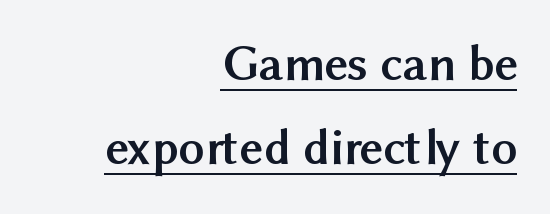
Q: Is the text bold? A: Yes.
Q: Is the text italic (slanted)? A: No, it is upright.
Q: Is the typeface a serif or a sans-serif typeface? A: Sans-serif.
Q: Is the text underlined? A: Yes.
Q: How is the paragraph aligned? A: Right-aligned.
Q: Is the spacing between letters normal or unusually wide? A: Normal.
Q: Is the spacing between lines tight, normal or loose? A: Normal.
Q: Width (condensed, normal, or wide)? A: Normal.
Q: Stroke contrast? A: Medium.
Q: x-height? A: Medium.
Q: Monospaced? A: No.
